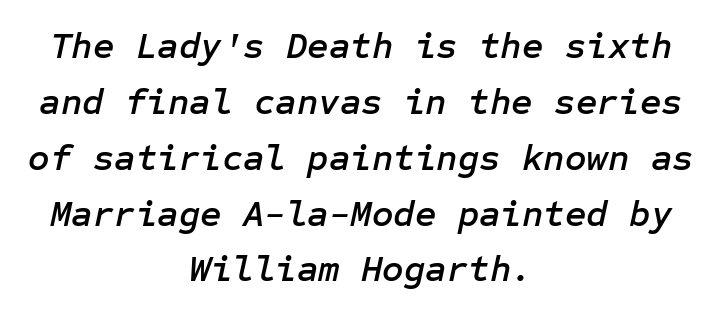
Compared with a flush-left layout, this one balances lines on the center instead. Only glyphs here, with clear space below each row. The rendering applies a slant to the glyphs. The face used here is rendered with its standard letterfit.
